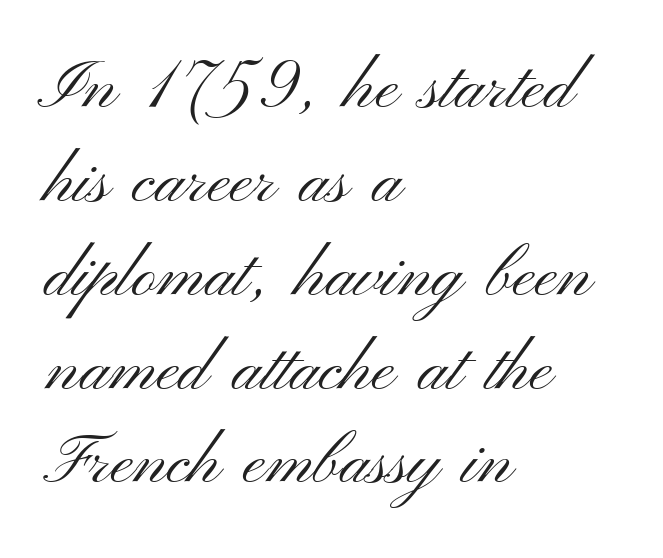
Q: Is the text bold? A: No.
Q: Is the text italic (slanted)? A: Yes.
Q: Is the typeface a serif or a sans-serif typeface? A: Sans-serif.
Q: Is the text underlined? A: No.
Q: How is the paragraph aligned? A: Left-aligned.
Q: Is the spacing between letters normal or unusually wide? A: Normal.
Q: Is the spacing between lines tight, normal or loose? A: Normal.
Q: Width (condensed, normal, or wide)? A: Wide.
Q: Stroke contrast? A: Medium.
Q: x-height? A: Small.
Q: Monospaced? A: No.
